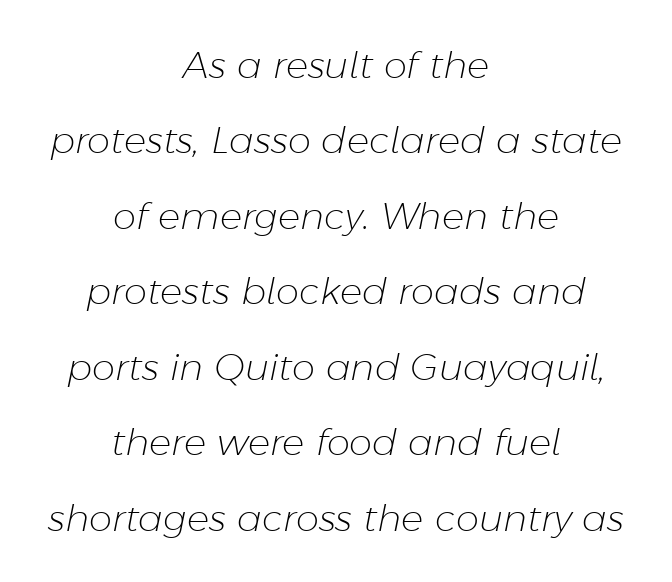
The image shows 37 px light type, italic (leaning right); set centered, loose line spacing (2.04x), normal letter spacing, not underlined; low stroke contrast and a medium x-height.
